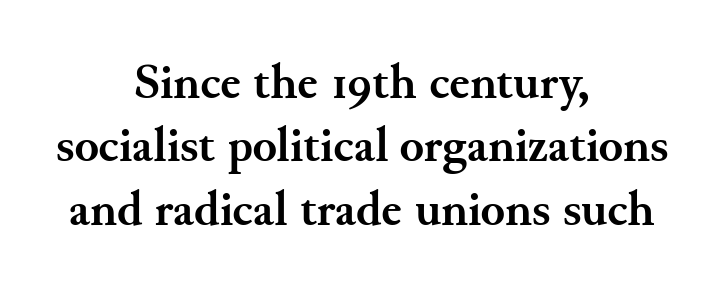
The image shows 50 px semibold serif type, upright; set centered, normal line spacing (1.27x), normal letter spacing, not underlined; medium stroke contrast and a small x-height.
